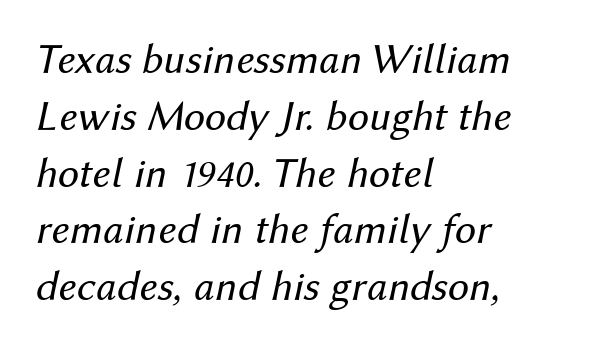
The image shows 43 px regular-weight type, italic (leaning right); set left-aligned, normal line spacing (1.32x), normal letter spacing, not underlined; medium stroke contrast and a medium x-height.
